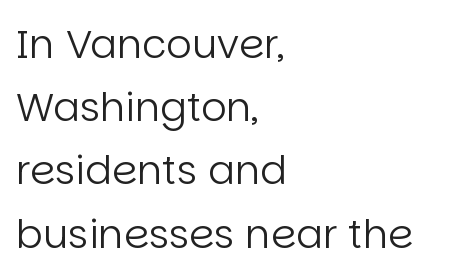
Q: Is the text bold? A: No.
Q: Is the text italic (slanted)? A: No, it is upright.
Q: Is the typeface a serif or a sans-serif typeface? A: Sans-serif.
Q: Is the text underlined? A: No.
Q: How is the paragraph aligned? A: Left-aligned.
Q: Is the spacing between letters normal or unusually wide? A: Normal.
Q: Is the spacing between lines tight, normal or loose? A: Normal.
Q: Width (condensed, normal, or wide)? A: Normal.
Q: Stroke contrast? A: Low.
Q: x-height? A: Large.
Q: Monospaced? A: No.
